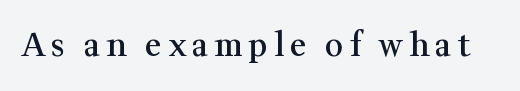
Q: Is the text bold? A: Semi-bold.
Q: Is the text italic (slanted)? A: No, it is upright.
Q: Is the typeface a serif or a sans-serif typeface? A: Serif.
Q: Is the text underlined? A: No.
Q: Width (condensed, normal, or wide)? A: Normal.
Q: Stroke contrast? A: Medium.
Q: x-height? A: Medium.
Q: Monospaced? A: No.
